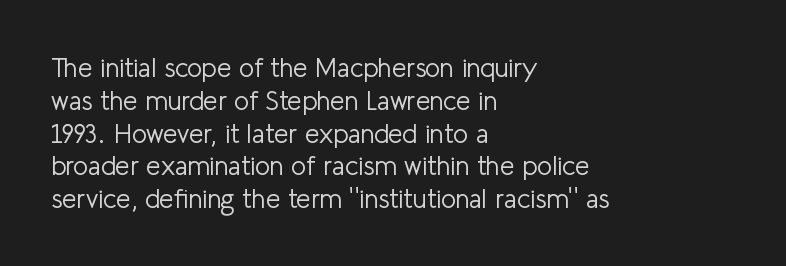
Q: Is the text bold? A: No.
Q: Is the text italic (slanted)? A: No, it is upright.
Q: Is the text underlined? A: No.
Q: How is the paragraph aligned? A: Left-aligned.
Q: Is the spacing between letters normal or unusually wide? A: Normal.
Q: Is the spacing between lines tight, normal or loose? A: Normal.
